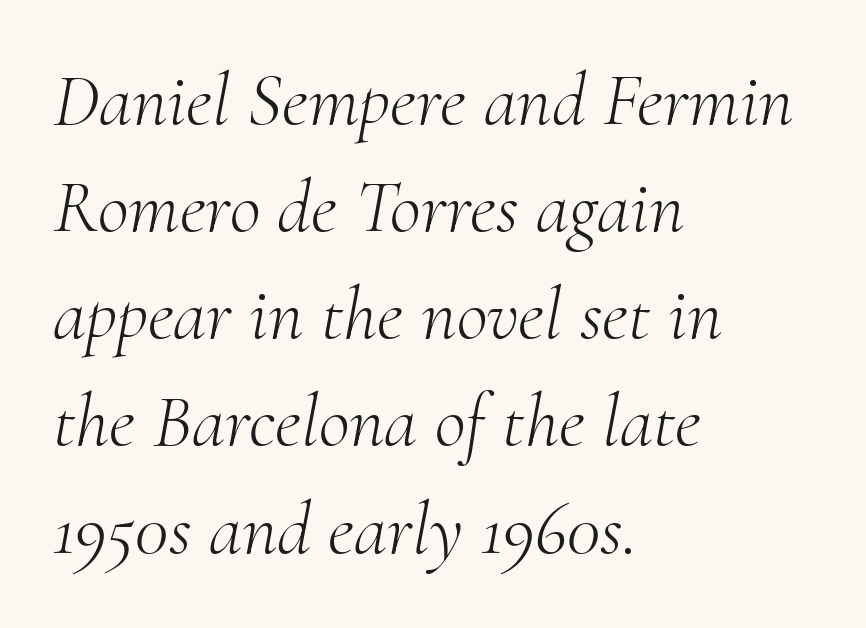
Q: Is the text bold? A: No.
Q: Is the text italic (slanted)? A: Yes, it leans right by about 10 degrees.
Q: Is the typeface a serif or a sans-serif typeface? A: Serif.
Q: Is the text underlined? A: No.
Q: How is the paragraph aligned? A: Left-aligned.
Q: Is the spacing between letters normal or unusually wide? A: Normal.
Q: Is the spacing between lines tight, normal or loose? A: Normal.
Q: Width (condensed, normal, or wide)? A: Normal.
Q: Stroke contrast? A: Medium.
Q: x-height? A: Small.
Q: Monospaced? A: No.
